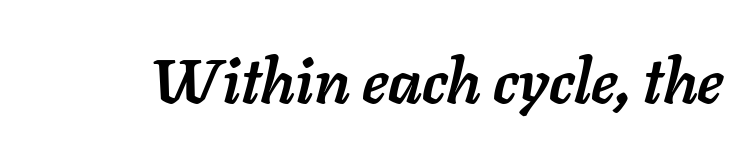
These words are printed bold, with thick strokes throughout. Spacing between characters is what you'd get straight out of the box. Decoration check: the copy has no underline. Looking at the ascenders, they clearly lean. The passage shown is typed in a proportional face where columns would drift.
